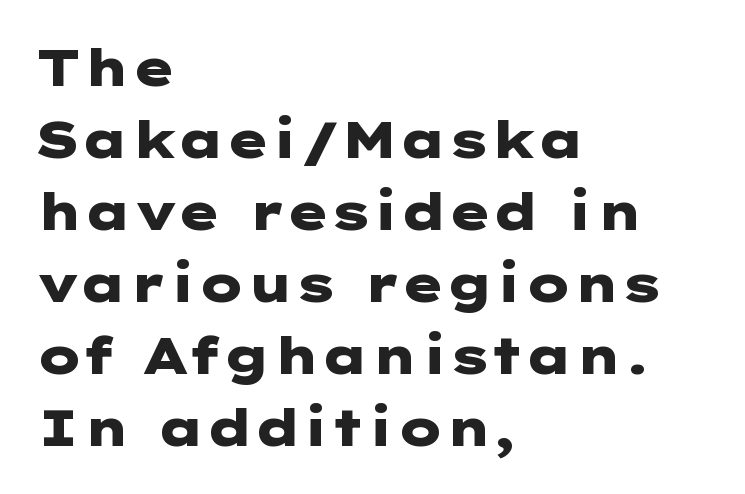
{"serif": "no", "italic": "no", "bold": "yes", "weight": "heavy", "width": "wide", "stroke_contrast": "low", "x_height": "medium", "underline": "no", "align": "left", "line_spacing": "normal", "line_spacing_ratio": 1.41, "letter_spacing": "normal", "letter_spacing_em": 0.0, "glyph_px": 51}
